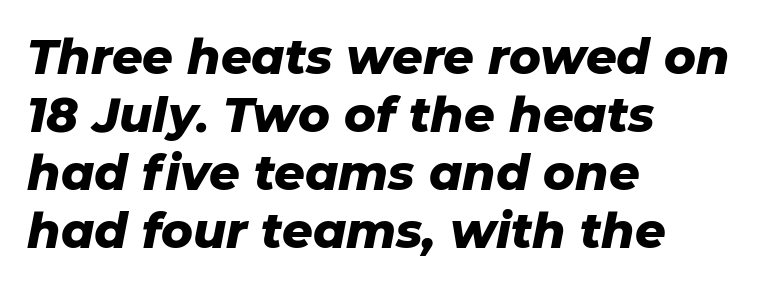
{"italic": "yes", "lean": "right", "slant_degrees": 11, "bold": "yes", "weight": "heavy", "width": "normal", "stroke_contrast": "low", "x_height": "medium", "monospaced": "no", "underline": "no", "align": "left", "line_spacing_ratio": 1.21, "letter_spacing": "normal", "letter_spacing_em": 0.0, "glyph_px": 48}
